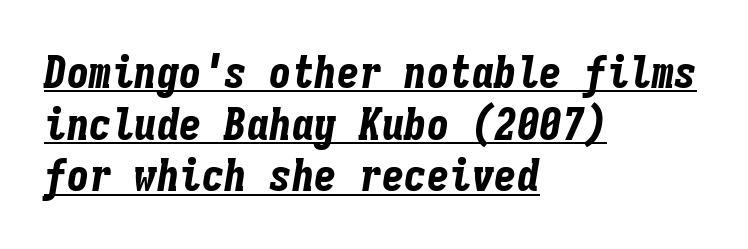
The compositor pushed each line to the left boundary. These lines are rendered in a fixed-pitch font. Heavy-handed strokes throughout: this text is bold. Underlining? Definitely there.
